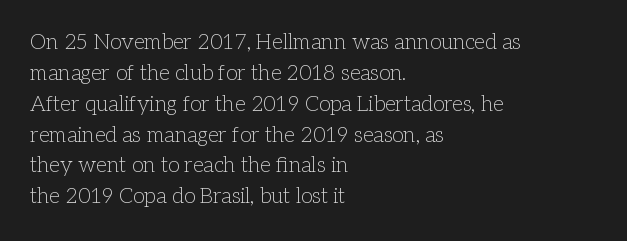
If you drew a line through each stem, it would be perfectly vertical. Leftover space on each line is placed entirely after the last word. The vertical gap from one line to the next is medium. The specimen omits any rule beneath the text block's lines.
